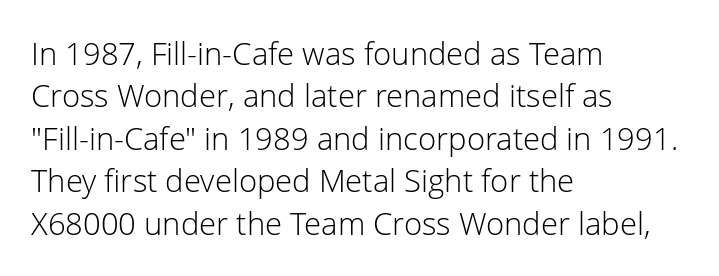
The typesetter chose a ragged-right arrangement here. The letters advance in unequal steps, a hallmark of proportional type. Posture: vertical. Descenders hang freely into open space.
